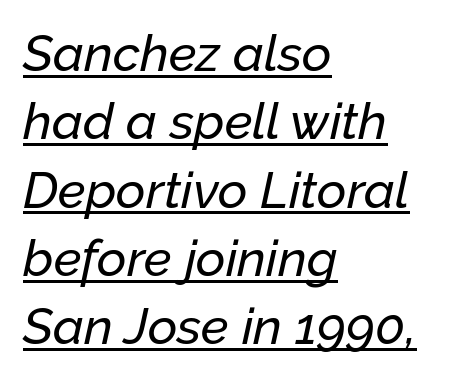
Q: Is the text italic (slanted)? A: Yes, it leans right by about 12 degrees.
Q: Is the text underlined? A: Yes.
Q: How is the paragraph aligned? A: Left-aligned.
Q: Is the spacing between letters normal or unusually wide? A: Normal.
Q: Is the spacing between lines tight, normal or loose? A: Normal.
Q: Width (condensed, normal, or wide)? A: Normal.
Q: Stroke contrast? A: Low.
Q: x-height? A: Medium.
Q: Monospaced? A: No.
